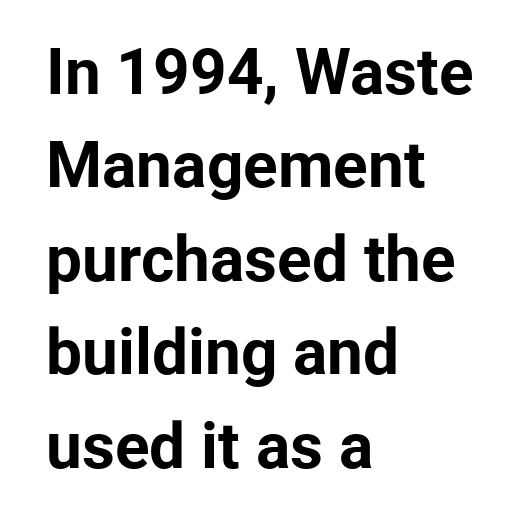
The image shows 64 px bold sans-serif type, upright; set left-aligned, normal line spacing (1.46x), normal letter spacing, not underlined; low stroke contrast and a medium x-height.
